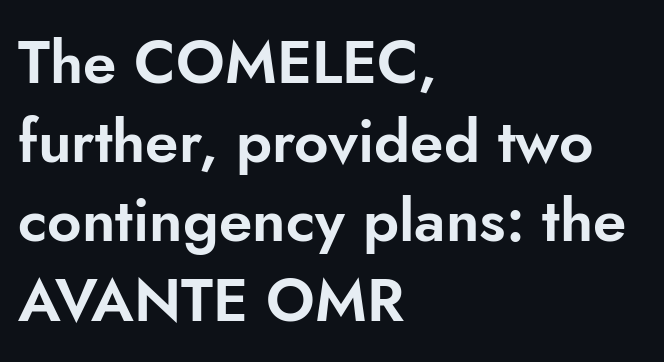
Letterform terminals end flat and unadorned throughout the passage. Honestly, the letter spacing is just normal — you wouldn't notice it. This rendering features lettering with no underline. Notice how descenders clear the ascenders below comfortably — that's standard leading.
